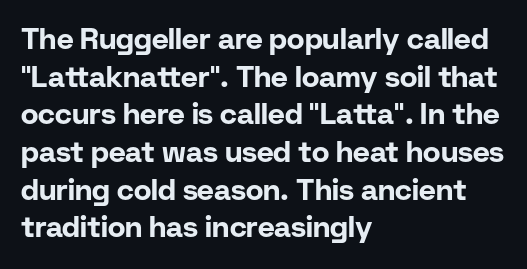
Q: Is the text bold? A: Yes.
Q: Is the text italic (slanted)? A: No, it is upright.
Q: Is the typeface a serif or a sans-serif typeface? A: Sans-serif.
Q: Is the text underlined? A: No.
Q: How is the paragraph aligned? A: Left-aligned.
Q: Is the spacing between letters normal or unusually wide? A: Normal.
Q: Is the spacing between lines tight, normal or loose? A: Normal.
Q: Width (condensed, normal, or wide)? A: Normal.
Q: Stroke contrast? A: Low.
Q: x-height? A: Medium.
Q: Monospaced? A: No.
